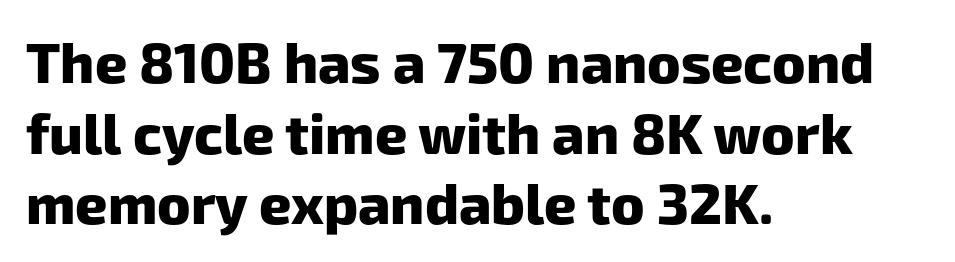
Q: Is the text bold? A: Yes.
Q: Is the typeface a serif or a sans-serif typeface? A: Sans-serif.
Q: Is the text underlined? A: No.
Q: How is the paragraph aligned? A: Left-aligned.
Q: Is the spacing between letters normal or unusually wide? A: Normal.
Q: Is the spacing between lines tight, normal or loose? A: Normal.
Q: Width (condensed, normal, or wide)? A: Normal.
Q: Stroke contrast? A: Low.
Q: x-height? A: Medium.
Q: Monospaced? A: No.
